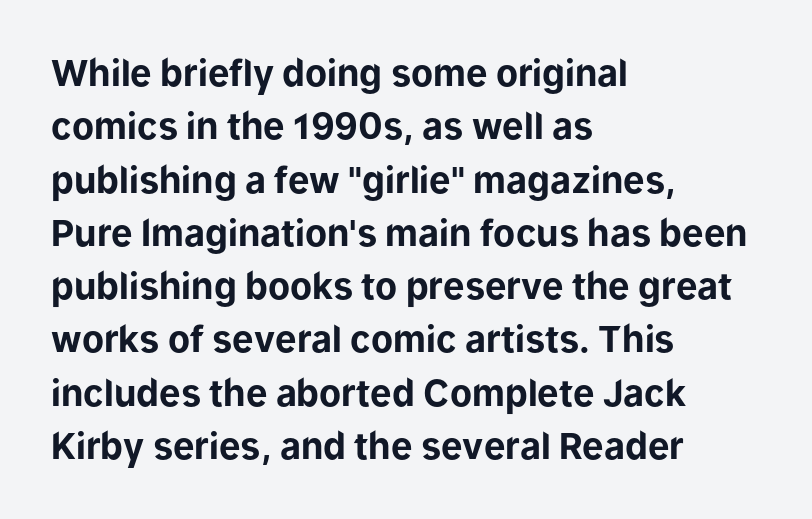
The image shows 36 px bold sans-serif type, upright; set left-aligned, normal line spacing (1.48x), normal letter spacing, not underlined; low stroke contrast and a medium x-height.
